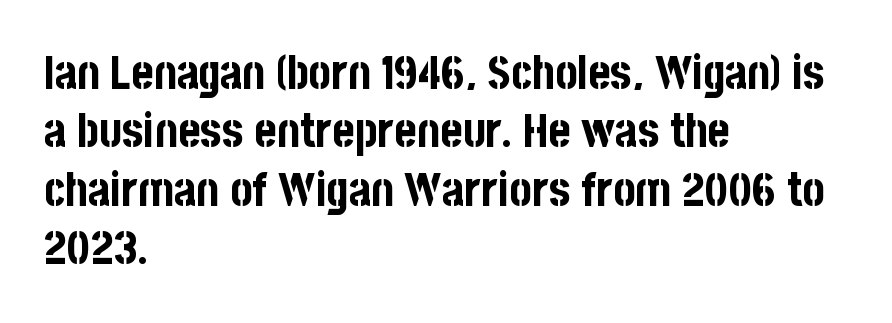
{"serif": "no", "italic": "no", "bold": "yes", "weight": "bold", "width": "condensed", "stroke_contrast": "low", "x_height": "large", "monospaced": "no", "underline": "no", "align": "left", "line_spacing_ratio": 1.24, "letter_spacing": "normal", "letter_spacing_em": 0.0, "glyph_px": 47}
